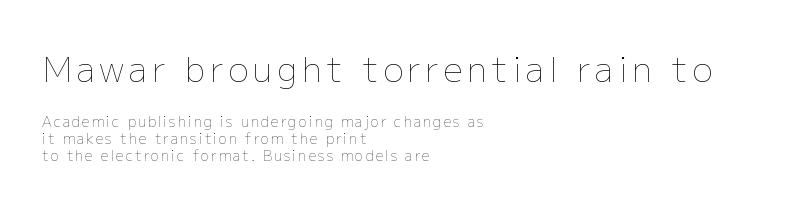
{"italic": "no", "bold": "no", "weight": "thin", "width": "normal", "stroke_contrast": "low", "x_height": "medium", "monospaced": "no", "underline": "no", "align": "left", "line_spacing_ratio": 1.2, "larger_block": "first", "size_ratio": 2.43, "glyph_px": 34}
